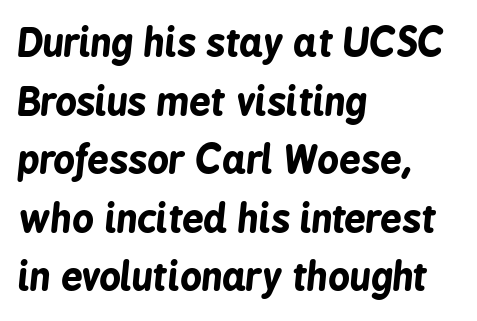
The image shows 38 px bold, condensed type, italic (leaning right); set left-aligned, normal line spacing (1.54x), normal letter spacing, not underlined; low stroke contrast and a medium x-height.
